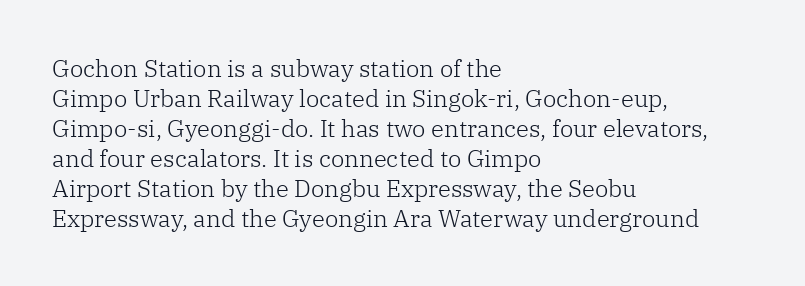
The image shows 24 px text type, upright; set left-aligned, normal line spacing (1.25x), normal letter spacing, not underlined.
